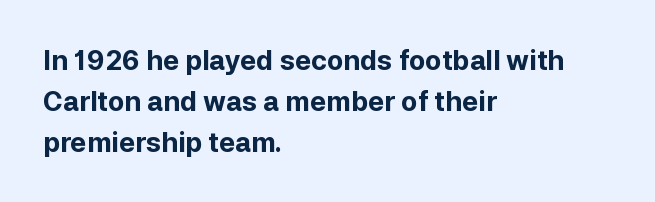
Q: Is the text bold? A: Yes.
Q: Is the text italic (slanted)? A: No, it is upright.
Q: Is the text underlined? A: No.
Q: How is the paragraph aligned? A: Left-aligned.
Q: Is the spacing between letters normal or unusually wide? A: Normal.
Q: Is the spacing between lines tight, normal or loose? A: Normal.
